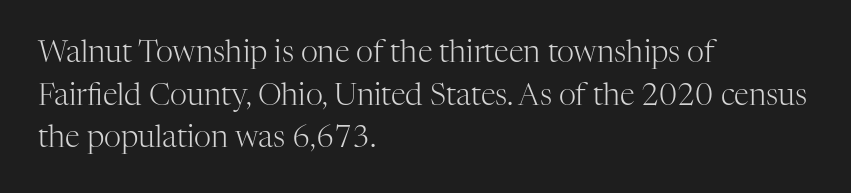
Horizontally, the lines are justified to the leading edge only. The letters advance in unequal steps, a hallmark of proportional type. Does the lettering tilt? It doesn't — this is upright. A quiet, ordinary-to-light weight characterises the typeface. Beneath every word, the page is bare.
